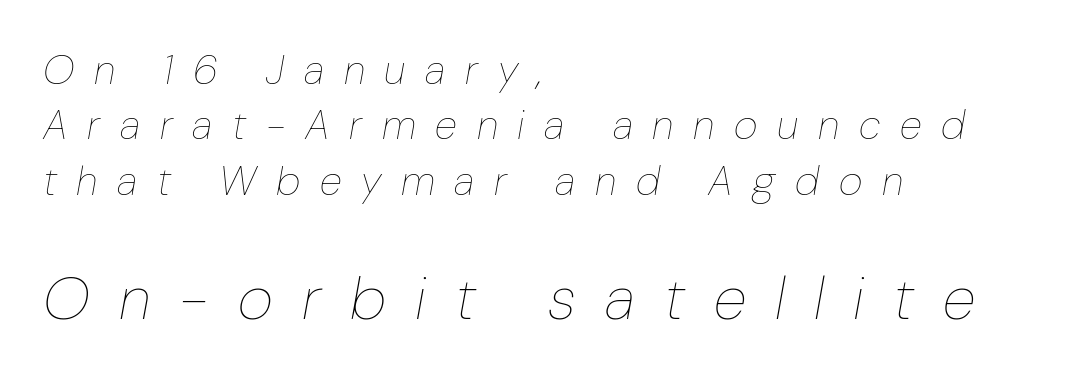
Clear beneath every line of the passage. The passage shown is typed in a proportional face where columns would drift. Characters follow at a spacing far wider than the type designer built in. Line spacing here is normal. Letters have the restrained weight of plain body copy at most.
